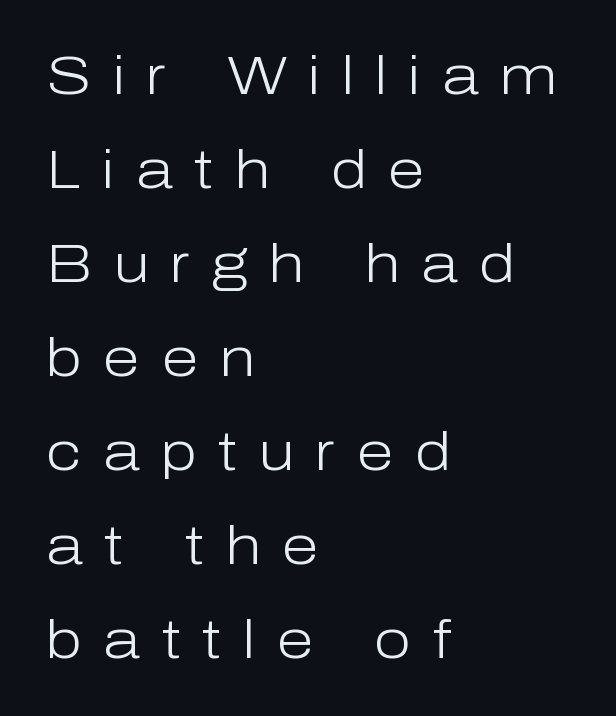
Q: Is the text bold? A: No.
Q: Is the text italic (slanted)? A: No, it is upright.
Q: Is the typeface a serif or a sans-serif typeface? A: Sans-serif.
Q: Is the text underlined? A: No.
Q: How is the paragraph aligned? A: Left-aligned.
Q: Is the spacing between letters normal or unusually wide? A: Unusually wide.
Q: Width (condensed, normal, or wide)? A: Normal.
Q: Stroke contrast? A: Low.
Q: x-height? A: Medium.
Q: Monospaced? A: No.
